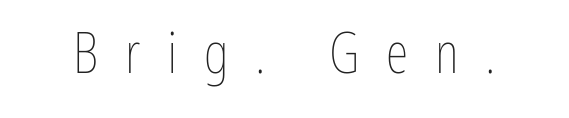
The image shows 58 px thin, condensed type, upright; set unusually wide letter spacing (+0.46 em), not underlined; low stroke contrast and a medium x-height.
